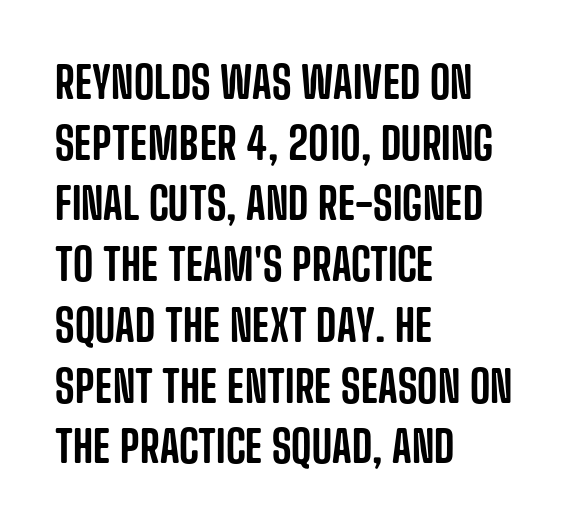
{"serif": "no", "italic": "no", "width": "condensed", "stroke_contrast": "low", "x_height": "large", "monospaced": "no", "underline": "no", "align": "left", "line_spacing": "normal", "line_spacing_ratio": 1.38, "letter_spacing": "normal", "letter_spacing_em": 0.0, "glyph_px": 44}
